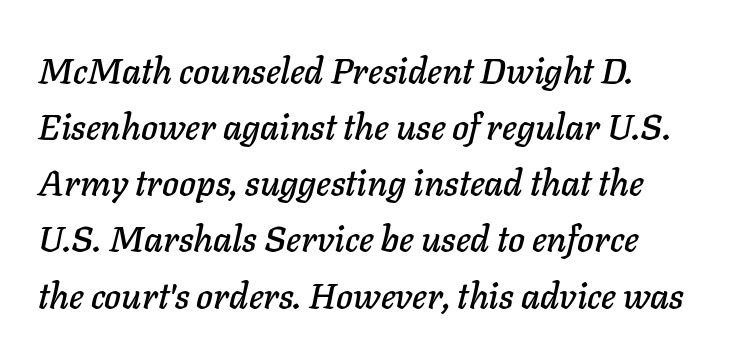
The image shows 36 px text type, italic (leaning right); set left-aligned, normal line spacing (1.56x), normal letter spacing, not underlined; low stroke contrast and a medium x-height.
